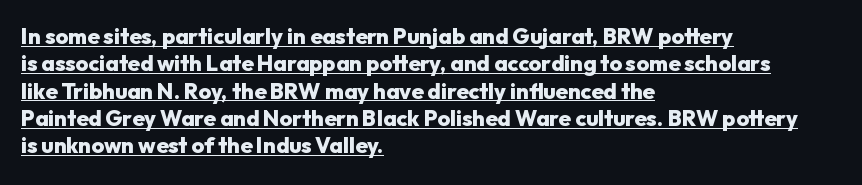
Q: Is the text bold? A: Yes.
Q: Is the text italic (slanted)? A: No, it is upright.
Q: Is the text underlined? A: Yes.
Q: How is the paragraph aligned? A: Left-aligned.
Q: Is the spacing between letters normal or unusually wide? A: Normal.
